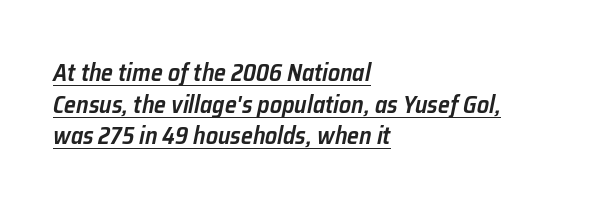
Q: Is the text bold? A: Semi-bold.
Q: Is the text italic (slanted)? A: Yes, it leans right by about 12 degrees.
Q: Is the text underlined? A: Yes.
Q: How is the paragraph aligned? A: Left-aligned.
Q: Is the spacing between letters normal or unusually wide? A: Normal.
Q: Is the spacing between lines tight, normal or loose? A: Normal.
